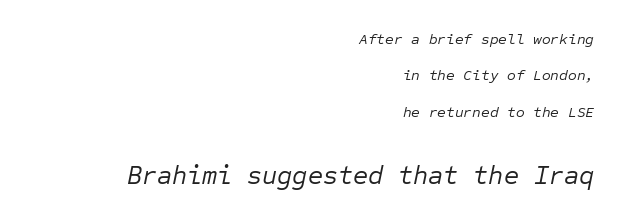
The setting favours the right margin, as signatures and pull-quotes sometimes do. Check under the words: just untouched page. What's the leading like? Stretched, with rows far apart. The weight would be labelled regular, book, light, or lighter still. Notice how the stems are inclined rather than vertical — that's the hallmark of italics. The emphasis by scale lands on block number two, below.
